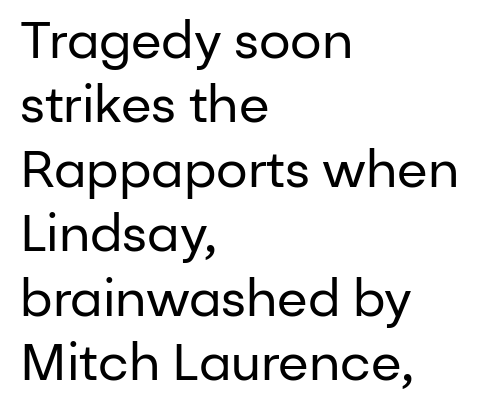
{"serif": "no", "italic": "no", "bold": "no", "weight": "regular", "width": "normal", "stroke_contrast": "low", "x_height": "medium", "monospaced": "no", "underline": "no", "align": "left", "line_spacing": "normal", "line_spacing_ratio": 1.29, "letter_spacing": "normal", "letter_spacing_em": 0.0, "glyph_px": 50}
